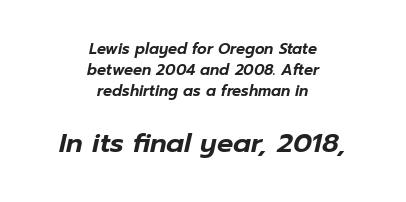
The image shows 27 px text type, italic (leaning right); set centered, normal line spacing (1.41x), normal letter spacing, not underlined; the second (bottom) block is 1.8x larger.
